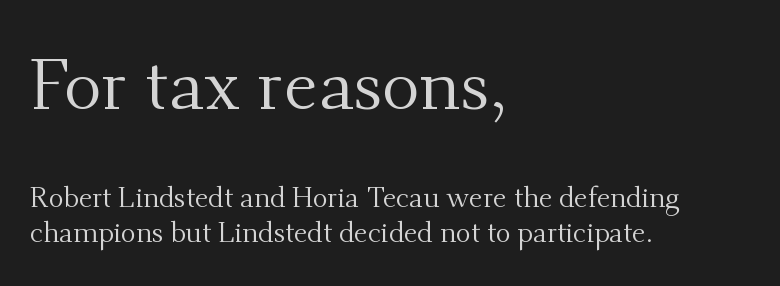
The image shows 71 px regular-weight serif type, upright; set left-aligned, normal line spacing (1.25x), normal letter spacing, not underlined; the first (top) block is 2.54x larger; medium stroke contrast and a small x-height.
